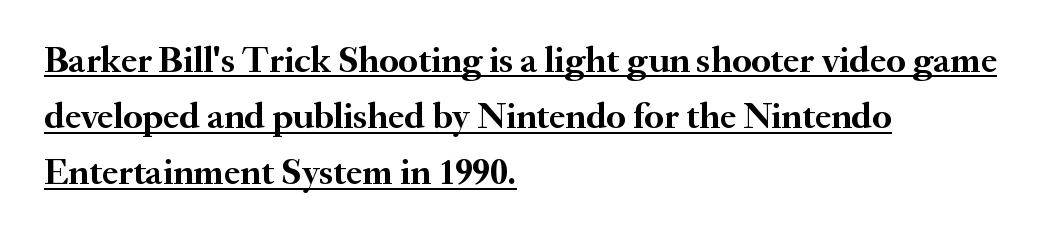
The image shows 37 px semibold serif type, upright; set left-aligned, normal line spacing (1.52x), normal letter spacing, underlined; medium stroke contrast and a small x-height.
